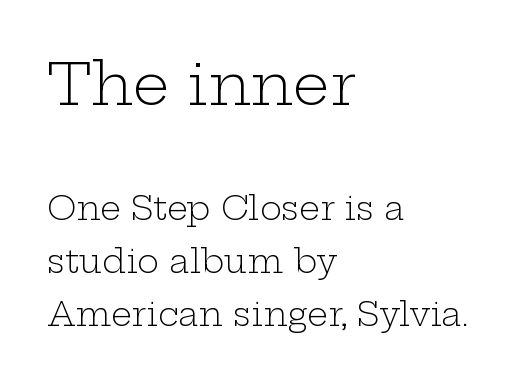
{"serif": "yes", "italic": "no", "bold": "no", "weight": "light", "width": "wide", "stroke_contrast": "low", "x_height": "medium", "monospaced": "no", "underline": "no", "align": "left", "line_spacing": "normal", "line_spacing_ratio": 1.61, "letter_spacing": "normal", "letter_spacing_em": 0.0, "larger_block": "first", "size_ratio": 1.76, "glyph_px": 58}
